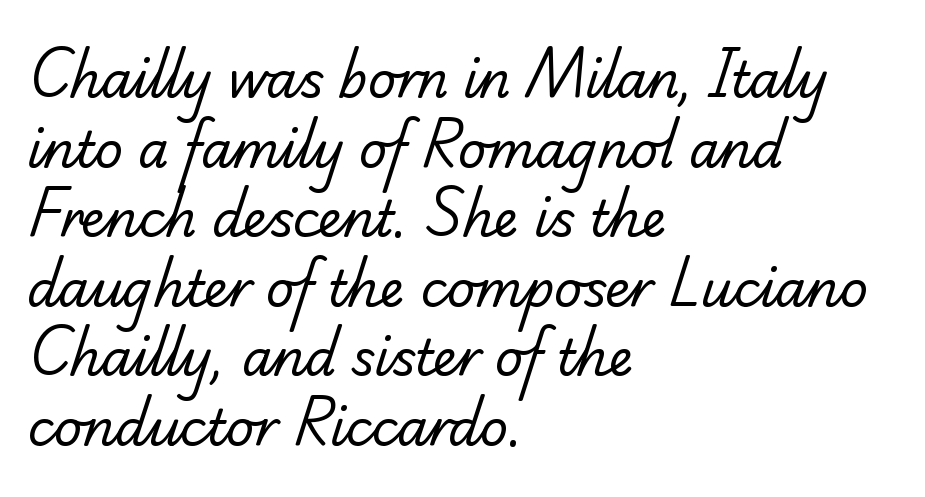
{"serif": "yes", "bold": "no", "weight": "regular", "width": "normal", "stroke_contrast": "low", "x_height": "small", "monospaced": "no", "underline": "no", "align": "left", "line_spacing": "normal", "line_spacing_ratio": 1.42, "letter_spacing": "normal", "letter_spacing_em": 0.0, "glyph_px": 49}
